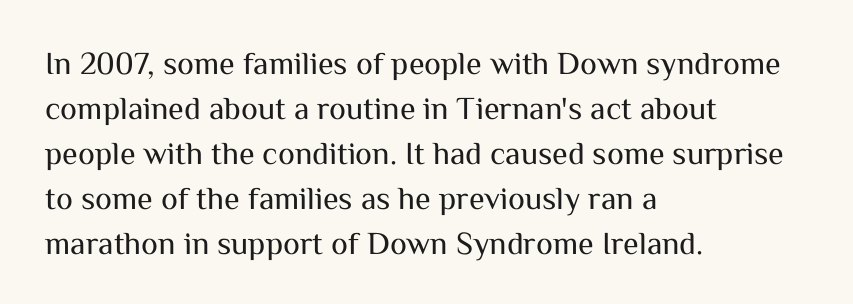
Q: Is the text bold? A: No.
Q: Is the text italic (slanted)? A: No, it is upright.
Q: Is the typeface a serif or a sans-serif typeface? A: Sans-serif.
Q: Is the text underlined? A: No.
Q: How is the paragraph aligned? A: Left-aligned.
Q: Is the spacing between letters normal or unusually wide? A: Normal.
Q: Is the spacing between lines tight, normal or loose? A: Normal.
Q: Width (condensed, normal, or wide)? A: Normal.
Q: Stroke contrast? A: Medium.
Q: x-height? A: Medium.
Q: Monospaced? A: No.
